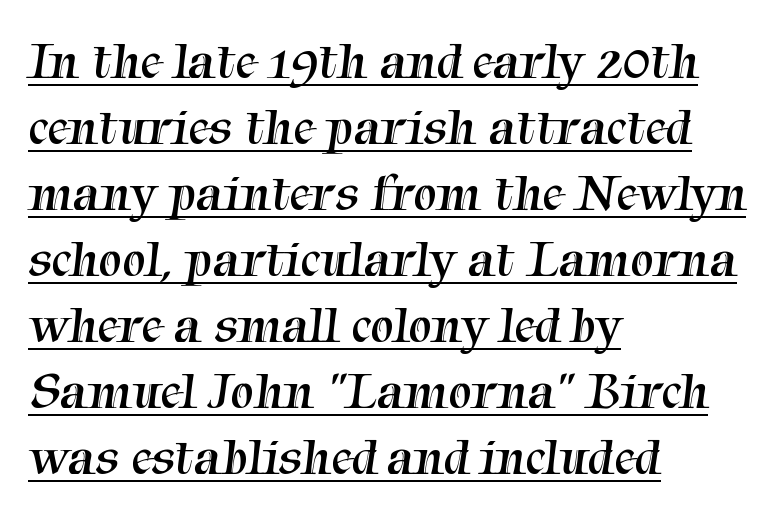
You could call the tracking neutral — neither tight nor loose. Each letter keeps its own natural width here, so spacing adapts to shape. The letterforms sit at book weight or below. The leading is moderate, giving the passage an even texture. Students, observe the line beneath the letters — that is underlining. The rendering anchors every line to the left-hand side.
